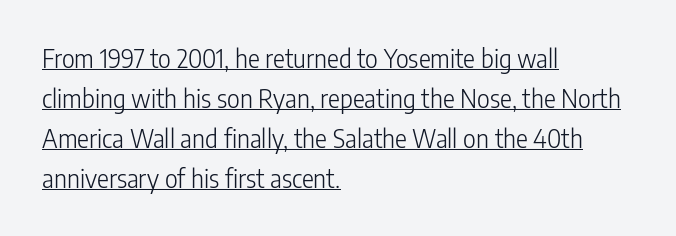
The image shows 25 px text type, upright; set left-aligned, normal line spacing (1.6x), normal letter spacing, underlined.
